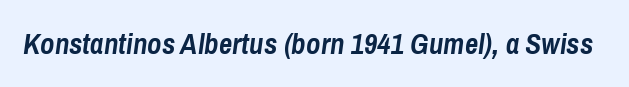
{"italic": "yes", "lean": "right", "slant_degrees": 8, "bold": "yes", "weight": "semibold", "width": "condensed", "stroke_contrast": "low", "x_height": "medium", "monospaced": "no", "underline": "no", "letter_spacing": "normal", "letter_spacing_em": 0.0, "glyph_px": 29}
